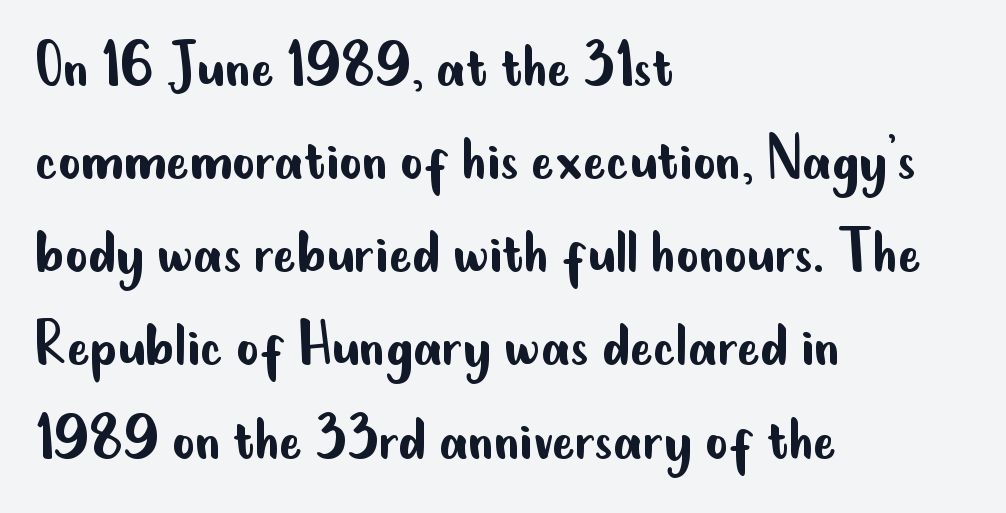
This sample has the flowing, uneven cadence of proportional lettering. This sample keeps an unexceptional amount of space between lines. No feet cap the strokes, marking this as sans-serif type. This rendering leaves character spacing at its baseline value.
